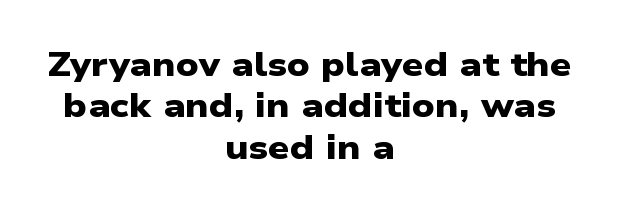
{"serif": "no", "bold": "yes", "weight": "heavy", "width": "wide", "stroke_contrast": "low", "x_height": "medium", "monospaced": "no", "underline": "no", "align": "center", "line_spacing_ratio": 1.22, "letter_spacing": "normal", "letter_spacing_em": 0.0, "glyph_px": 34}
